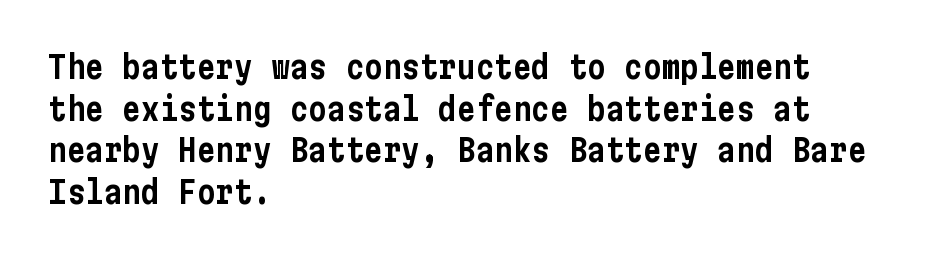
Unmarked baselines from the first word to the last. Nope, no serifs anywhere on these letters. When letters stand straight like this, we call the style roman or upright. In terms of letterspacing, this is plain default setting. Does the copy run flush right? No — it runs flush left. The lines sit at an ordinary, default distance from one another.
